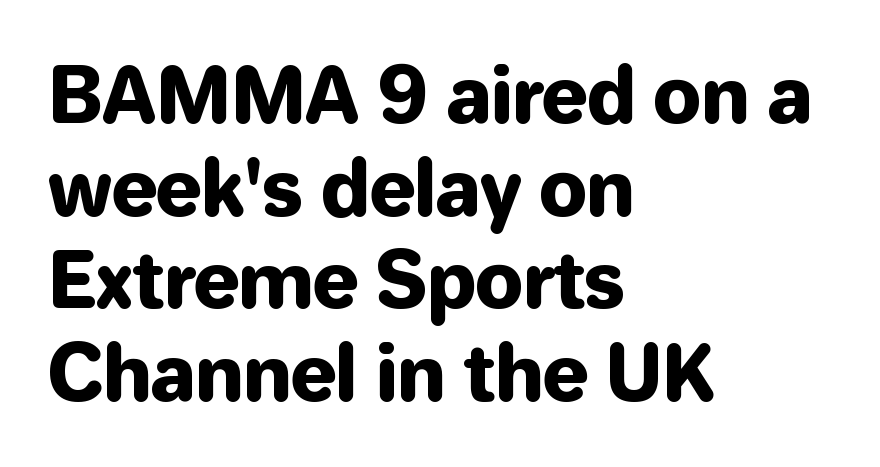
The image shows 76 px sans-serif type, upright; set left-aligned, line spacing 1.22x, normal letter spacing, not underlined; low stroke contrast and a medium x-height.
